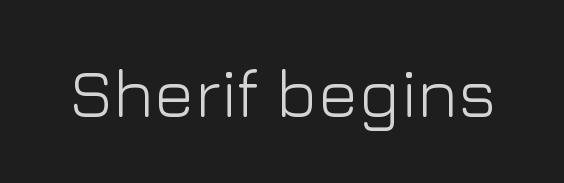
The image shows 68 px light sans-serif type, upright; set normal letter spacing, not underlined; low stroke contrast and a medium x-height.
